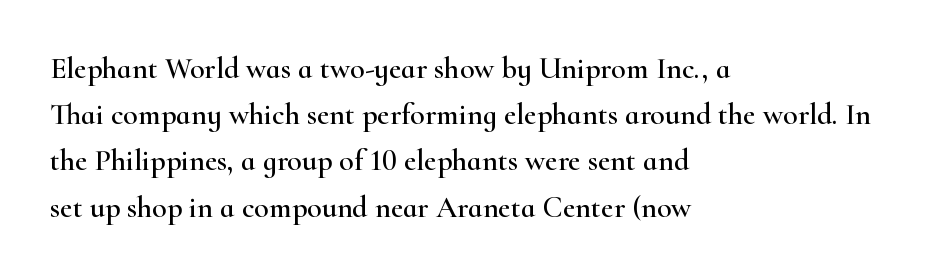
The image shows 30 px wide serif type, upright; set left-aligned, normal line spacing (1.54x), normal letter spacing, not underlined; high stroke contrast and a small x-height.
